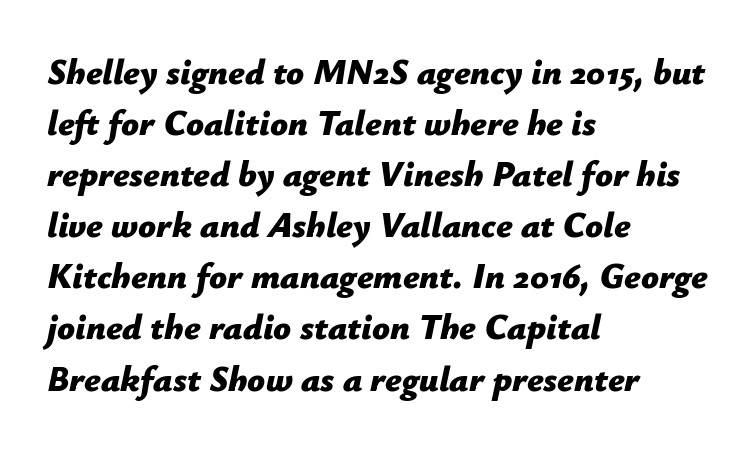
The image shows 35 px bold type, italic (leaning right); set left-aligned, normal line spacing (1.46x), normal letter spacing, not underlined; low stroke contrast and a medium x-height.
